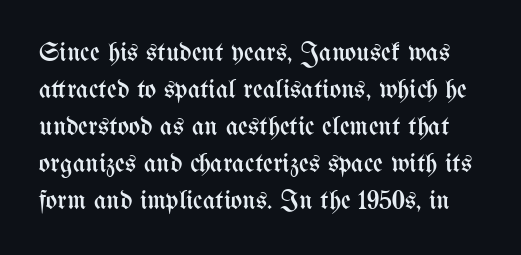
The image shows 27 px text type, upright; set normal line spacing (1.37x), normal letter spacing, not underlined.
